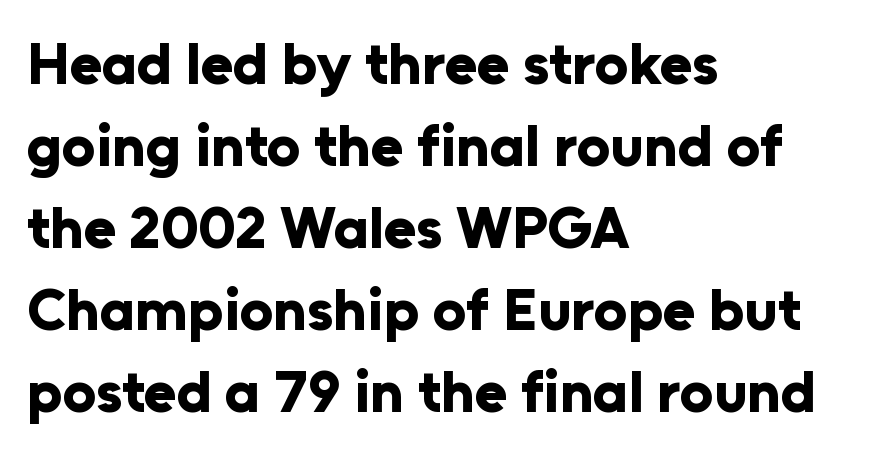
The letters stand straight up with perfectly vertical stems. Does extra space separate the letters? No, they use regular spacing. Plenty of ink on the page — the face is bold. Typographically, this falls in the sans-serif category.
